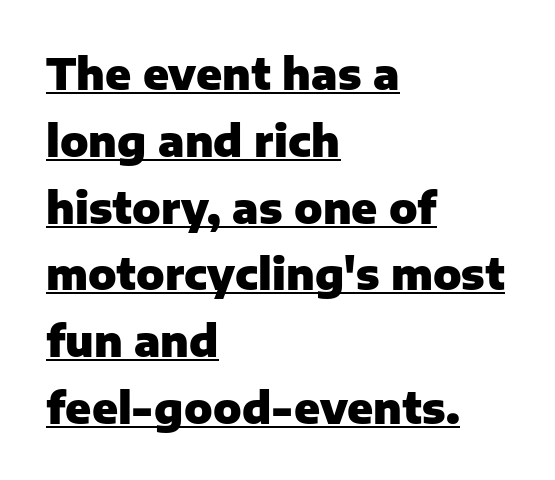
Proportional: the letters do not fall into vertical columns. Normally led — the rows are evenly, conventionally spaced. Is the block centered? No — it sits flush against the left margin. Descenders here cross a horizontal rule under the line.
